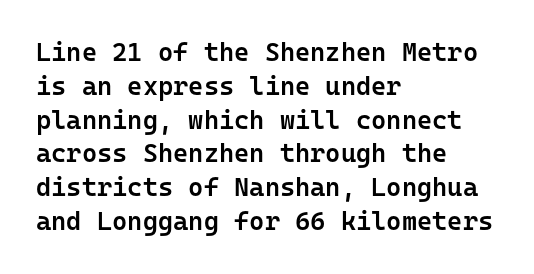
{"italic": "no", "bold": "semi", "underline": "no", "align": "left", "line_spacing": "normal", "line_spacing_ratio": 1.3, "letter_spacing": "normal", "letter_spacing_em": 0.0, "glyph_px": 26}
